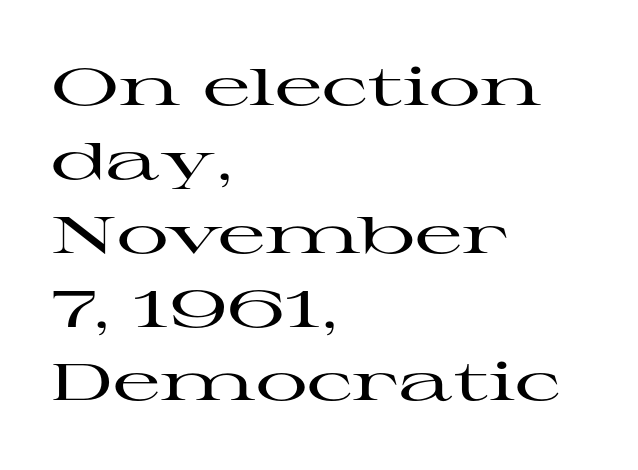
Tall strokes in this sample are plumb rather than angled. Typeset ragged right — the left edge is the straight one. Do the characters align in a grid? No, the font is proportional. Quick note: interline space is typical. Is this a sans? No — the strokes have serifs. Glance below the letters and you will spot only blank space.
